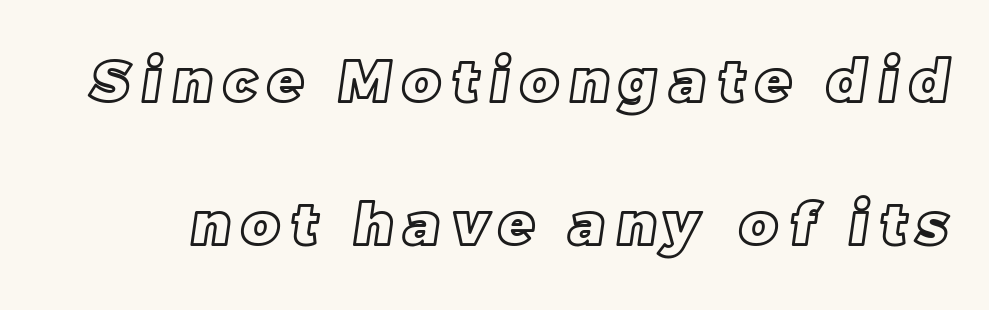
The image shows 58 px text type; set loose line spacing (2.46x), unusually wide letter spacing (+0.2 em), not underlined; a large x-height.
